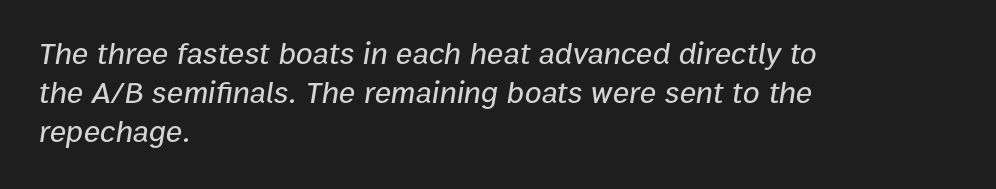
The area under the type is left untouched. Compared with a centered layout, this one pins lines to the left instead. Leading: standard. The whole block is typeset with a tilt. This sample has the flowing, uneven cadence of proportional lettering.
